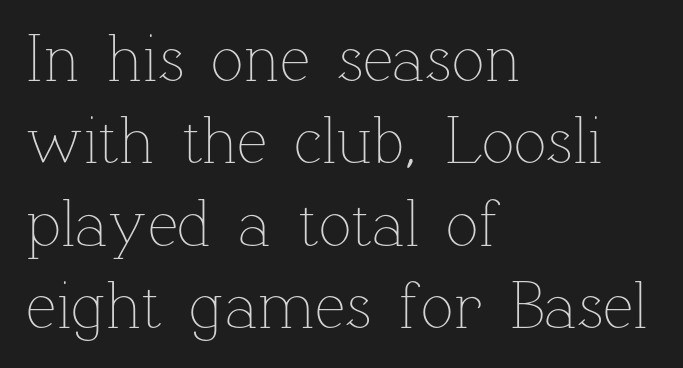
Glyph-to-glyph distance matches everyday printed text. No letter is thick-stroked: the sample isn't bold. Type without underlining. This is the regular roman posture of the typeface.
